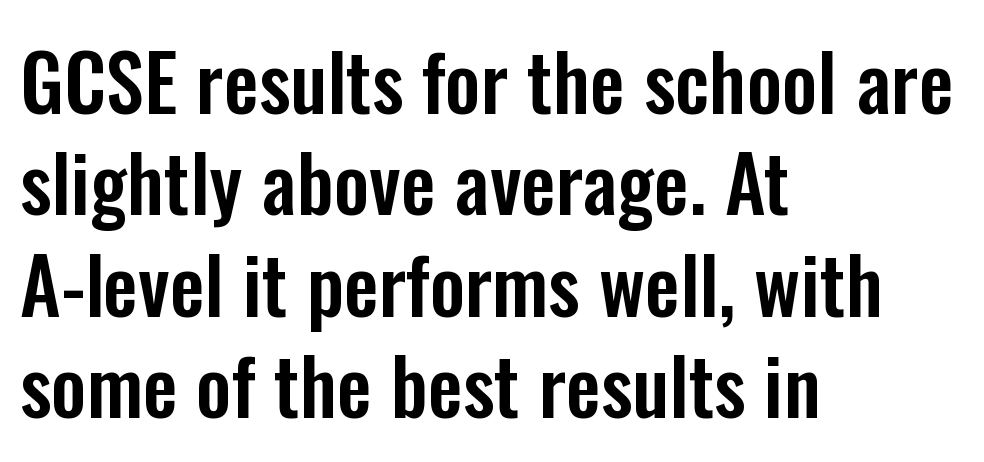
The image shows 78 px condensed sans-serif type, upright; set left-aligned, normal line spacing (1.3x), normal letter spacing, not underlined; low stroke contrast and a medium x-height.
